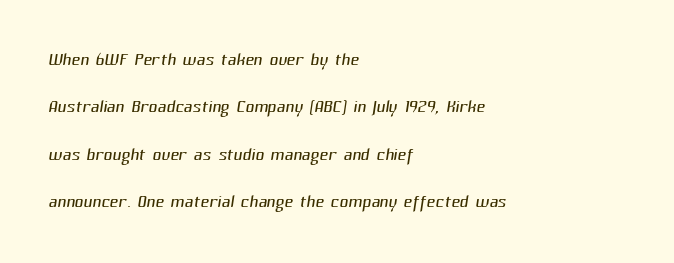
The image shows 24 px text type; set left-aligned, loose line spacing (1.97x), normal letter spacing, not underlined.
